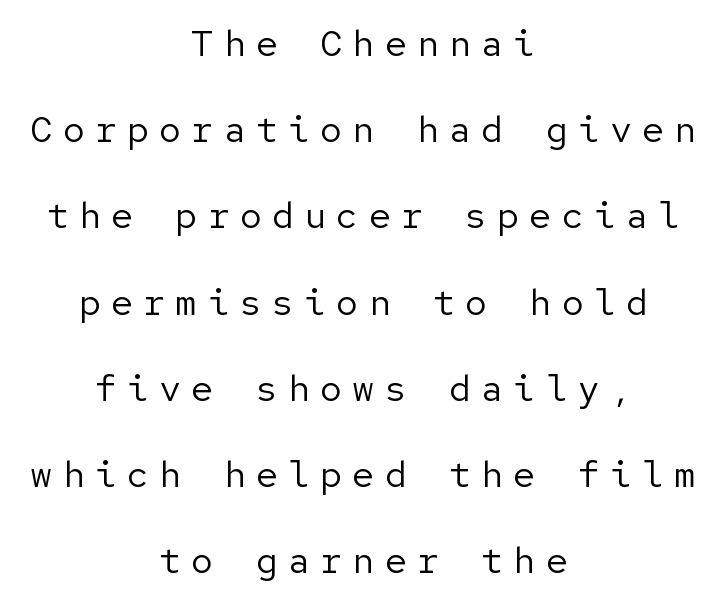
{"serif": "no", "italic": "no", "bold": "no", "weight": "regular", "width": "normal", "stroke_contrast": "low", "x_height": "medium", "underline": "no", "align": "center", "line_spacing": "loose", "line_spacing_ratio": 2.33, "letter_spacing": "wide", "letter_spacing_em": 0.27, "glyph_px": 37}
